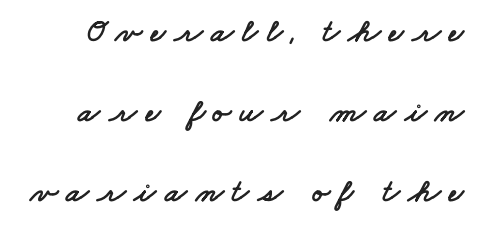
{"serif": "no", "width": "wide", "stroke_contrast": "low", "x_height": "small", "monospaced": "no", "underline": "no", "line_spacing": "loose", "line_spacing_ratio": 2.43, "letter_spacing": "wide", "letter_spacing_em": 0.25, "glyph_px": 33}
